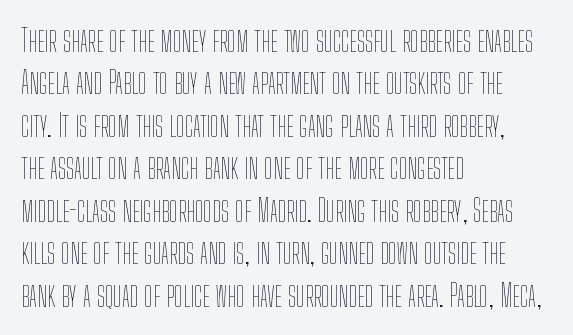
The image shows 31 px thin, condensed type, upright; set left-aligned, normal line spacing (1.37x), normal letter spacing, not underlined; low stroke contrast and a medium x-height.
